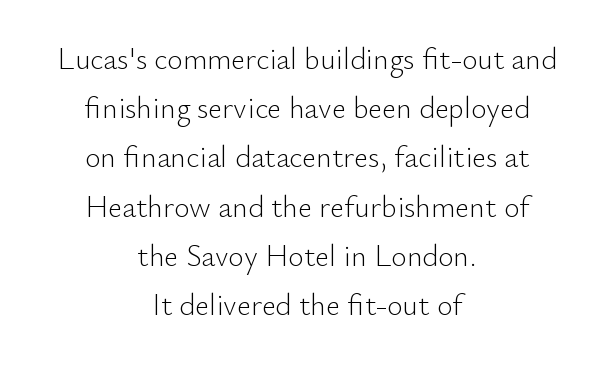
The image shows 30 px light sans-serif type, upright; set centered, normal line spacing (1.64x), normal letter spacing, not underlined; low stroke contrast and a small x-height.
